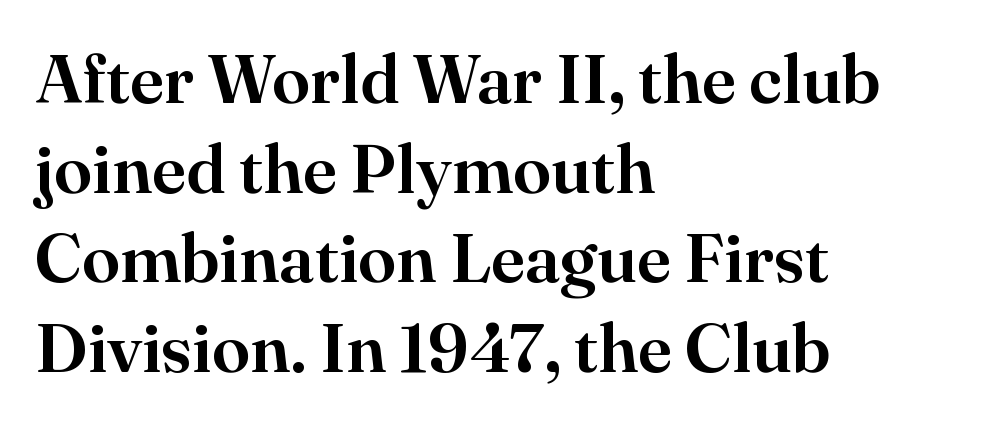
Q: Is the text italic (slanted)? A: No, it is upright.
Q: Is the typeface a serif or a sans-serif typeface? A: Serif.
Q: Is the text underlined? A: No.
Q: How is the paragraph aligned? A: Left-aligned.
Q: Is the spacing between letters normal or unusually wide? A: Normal.
Q: Is the spacing between lines tight, normal or loose? A: Normal.
Q: Width (condensed, normal, or wide)? A: Normal.
Q: Stroke contrast? A: High.
Q: x-height? A: Small.
Q: Monospaced? A: No.
